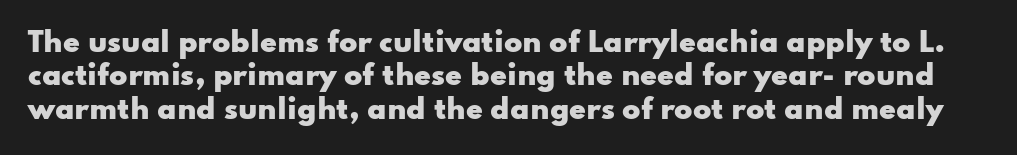
The image shows 27 px bold type, upright; set line spacing 1.24x, normal letter spacing, not underlined.
